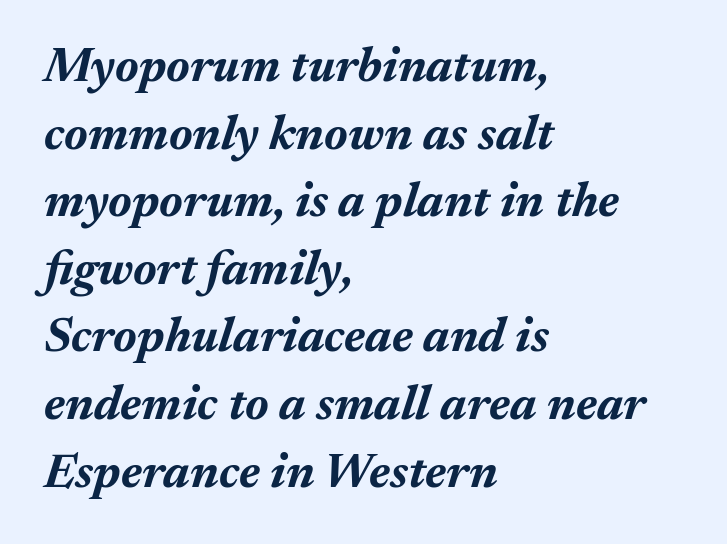
The image shows 49 px bold type, italic (leaning right); set left-aligned, normal line spacing (1.38x), normal letter spacing, not underlined; medium stroke contrast and a medium x-height.
